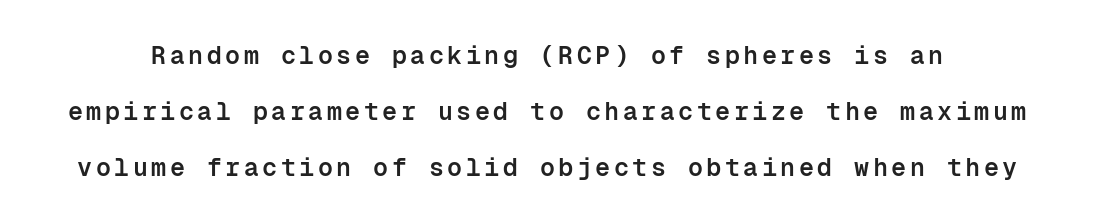
Q: Is the text bold? A: Semi-bold.
Q: Is the text italic (slanted)? A: No, it is upright.
Q: Is the text underlined? A: No.
Q: Is the spacing between lines tight, normal or loose? A: Loose.
